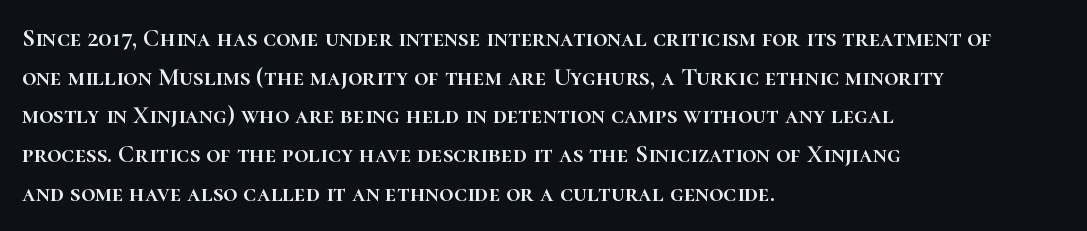
The image shows 25 px text type, upright; set left-aligned, normal line spacing (1.55x), normal letter spacing, not underlined.
